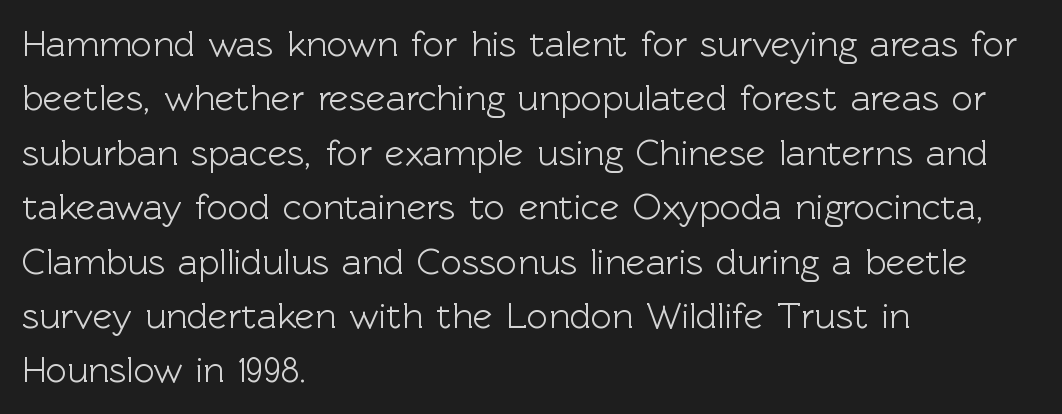
Beneath every word, the page is bare. Interline gaps are of average width in this sample. Leftover space on each line is placed entirely after the last word. The glyphs in this specimen are sans serif. This sample uses an upright cut, with every glyph sitting square on the baseline. The passage shown has conventional tracking throughout.
